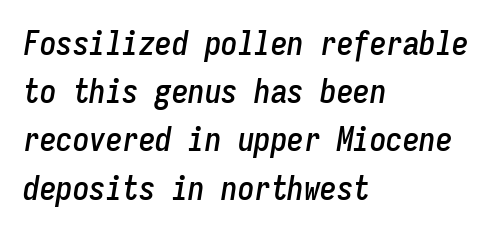
The image shows 33 px condensed type, italic (leaning right), monospaced; set left-aligned, normal line spacing (1.46x), normal letter spacing, not underlined; low stroke contrast and a medium x-height.
